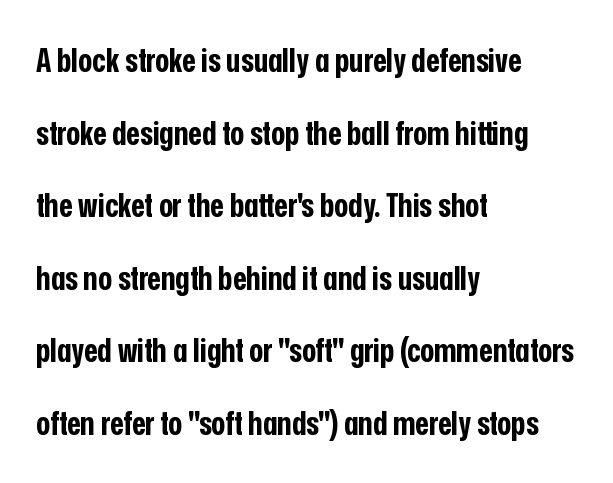
Q: Is the text bold? A: Yes.
Q: Is the text italic (slanted)? A: No, it is upright.
Q: Is the typeface a serif or a sans-serif typeface? A: Sans-serif.
Q: Is the text underlined? A: No.
Q: How is the paragraph aligned? A: Left-aligned.
Q: Is the spacing between letters normal or unusually wide? A: Normal.
Q: Is the spacing between lines tight, normal or loose? A: Loose.
Q: Width (condensed, normal, or wide)? A: Condensed.
Q: Stroke contrast? A: Low.
Q: x-height? A: Medium.
Q: Monospaced? A: No.
